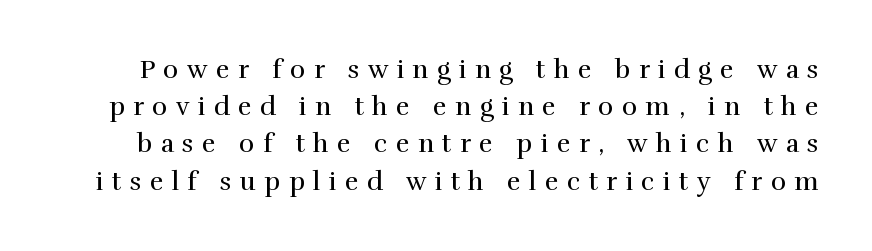
Q: Is the text bold? A: No.
Q: Is the text italic (slanted)? A: No, it is upright.
Q: Is the text underlined? A: No.
Q: Is the spacing between letters normal or unusually wide? A: Unusually wide.
Q: Is the spacing between lines tight, normal or loose? A: Normal.
